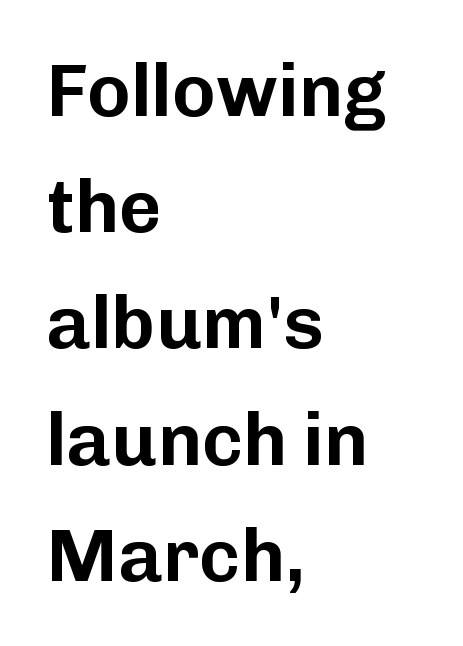
Glyph-to-glyph distance matches everyday printed text. Vertically, the passage feels balanced, rows spaced as you'd expect. The typesetter chose a ragged-right arrangement here. Serif or sans? Sans — the stroke terminals are bare. Spacing verdict: proportional, widths tailored to each character. Check under the words: just untouched page.
